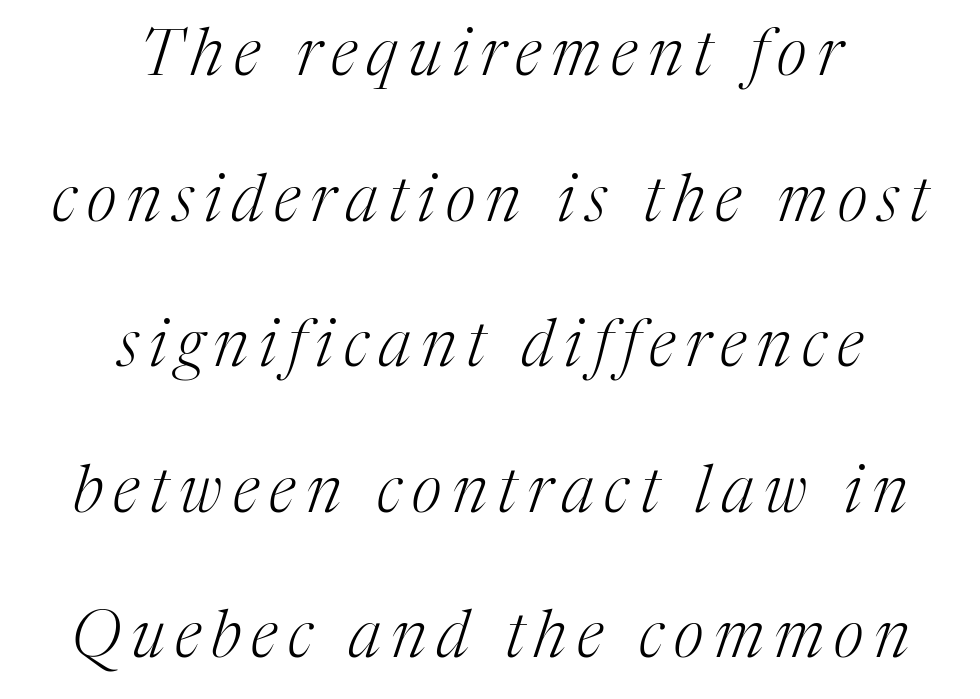
{"serif": "yes", "italic": "yes", "lean": "right", "slant_degrees": 17, "bold": "no", "weight": "light", "width": "normal", "stroke_contrast": "medium", "x_height": "medium", "monospaced": "no", "underline": "no", "align": "center", "line_spacing": "loose", "line_spacing_ratio": 2.24, "glyph_px": 65}
